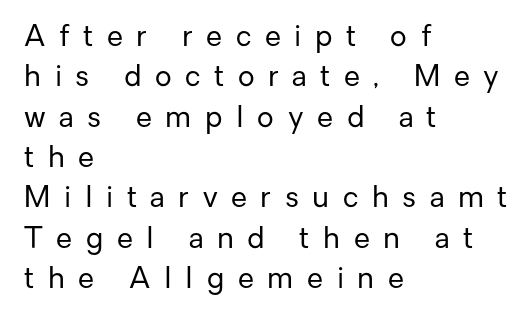
Q: Is the text bold? A: No.
Q: Is the text italic (slanted)? A: No, it is upright.
Q: Is the typeface a serif or a sans-serif typeface? A: Sans-serif.
Q: Is the text underlined? A: No.
Q: How is the paragraph aligned? A: Left-aligned.
Q: Is the spacing between letters normal or unusually wide? A: Unusually wide.
Q: Is the spacing between lines tight, normal or loose? A: Normal.
Q: Width (condensed, normal, or wide)? A: Normal.
Q: Stroke contrast? A: Low.
Q: x-height? A: Medium.
Q: Monospaced? A: No.
